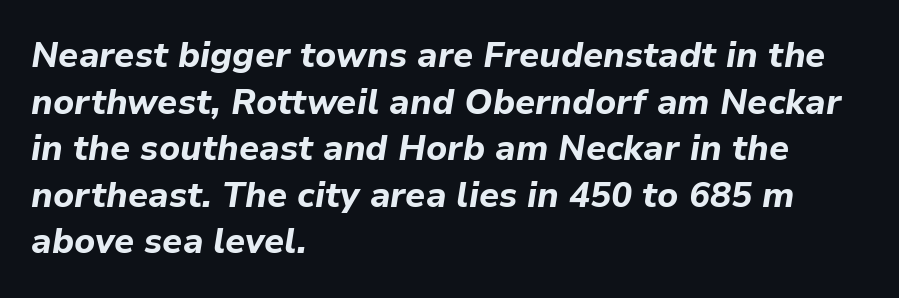
The image shows 35 px bold type, italic (leaning right); set left-aligned, normal line spacing (1.33x), normal letter spacing, not underlined; low stroke contrast and a medium x-height.
